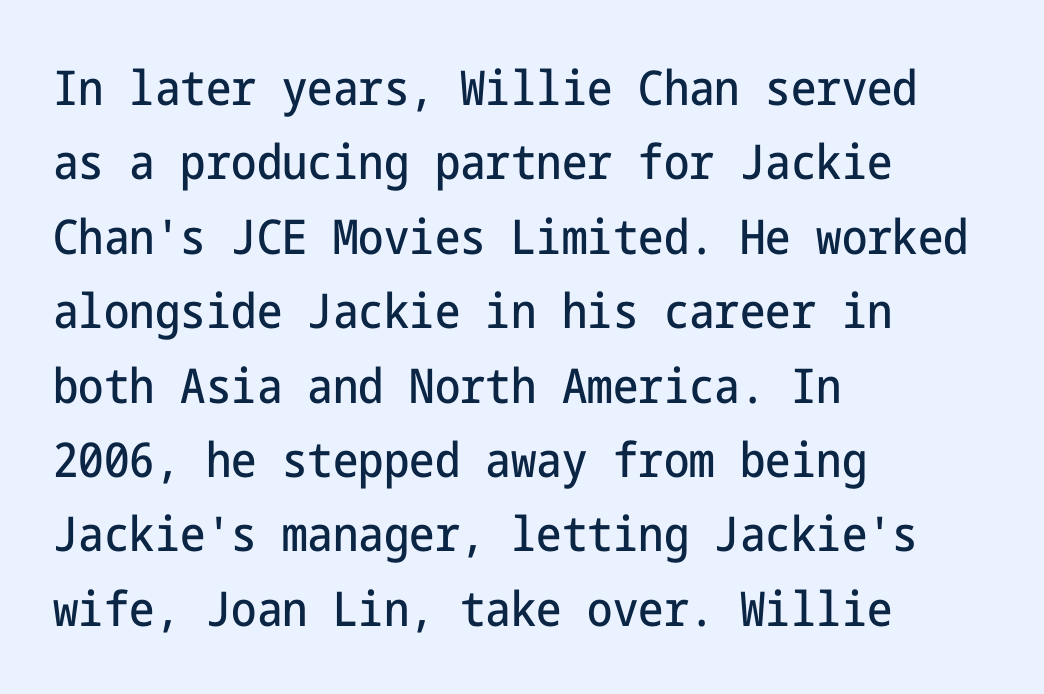
The image shows 48 px condensed sans-serif type, upright; set left-aligned, normal line spacing (1.55x), normal letter spacing, not underlined; low stroke contrast and a medium x-height.
